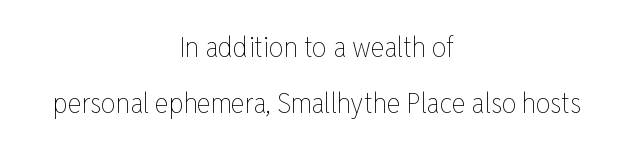
Looks like regular typesetting: each glyph gets only the width it needs. In terms of letterspacing, this is plain default setting. The foot of each line stays bare and open. The letters stand straight up with perfectly vertical stems.
